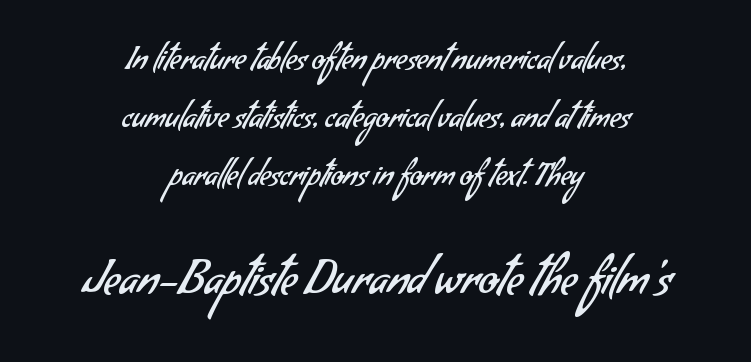
Has an underline been added? It has not. Look at the bottom of the vertical strokes: they stop flat, with no serifs. The typeface has the unassuming heft of standard copy or less. Tracking here is standard; glyphs follow each other at the usual distance. Widely set lines give the paragraph a tall, airy silhouette. The rendering enlarges the type as you move from the upper chunk to the lower.
